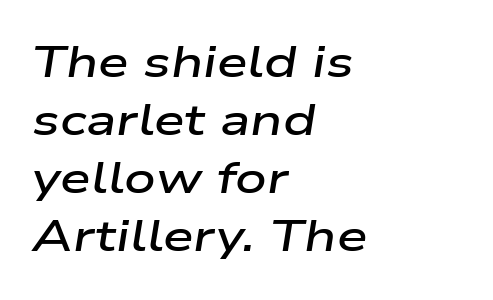
The image shows 44 px semibold, wide type, italic (leaning right); set left-aligned, normal line spacing (1.32x), normal letter spacing, not underlined; low stroke contrast and a medium x-height.
